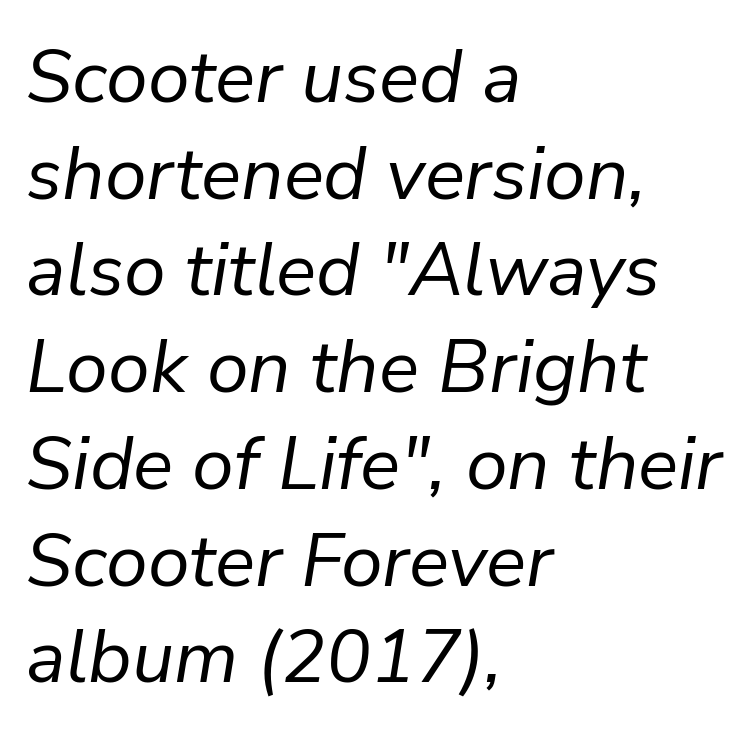
The image shows 75 px regular-weight type, italic (leaning right); set left-aligned, normal line spacing (1.29x), normal letter spacing, not underlined; low stroke contrast and a medium x-height.
